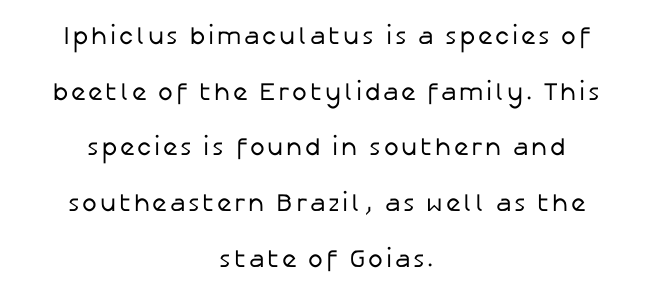
The image shows 25 px text type, upright; set centered, loose line spacing (2.23x), not underlined.
